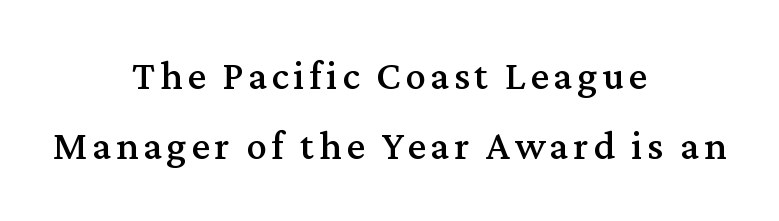
The image shows 41 px serif type, upright; set centered, line spacing 1.71x, not underlined; medium stroke contrast and a medium x-height.
